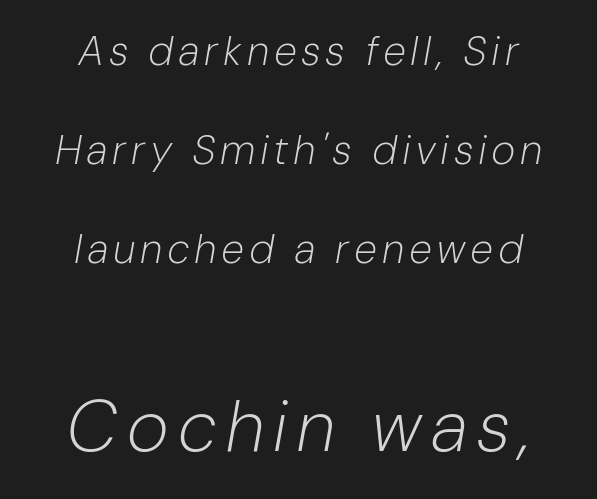
Q: Is the text bold? A: No.
Q: Is the text italic (slanted)? A: Yes, it leans right by about 10 degrees.
Q: Is the text underlined? A: No.
Q: How is the paragraph aligned? A: Centered.
Q: Is the spacing between lines tight, normal or loose? A: Loose.
Q: Which block of text is set in a larger size, the first (top) or the second (bottom)? A: The second (bottom) one.
Q: Width (condensed, normal, or wide)? A: Condensed.
Q: Stroke contrast? A: Low.
Q: x-height? A: Medium.
Q: Monospaced? A: No.
